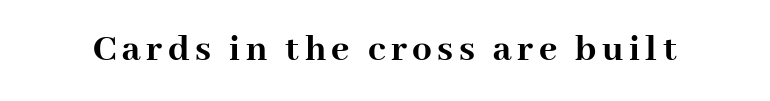
The image shows 39 px semibold serif type, upright; set not underlined; high stroke contrast and a medium x-height.
